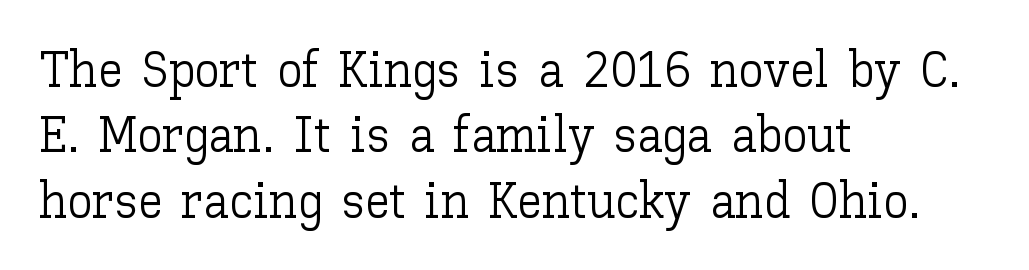
This sample keeps an unexceptional amount of space between lines. Unlike italic type, these characters show no tilt at all. This sample is left-justified, so line endings fall wherever the words run out. The horizontal fit of the characters is conventional and even. Compared with a typical body face, this is equally light or lighter still.
